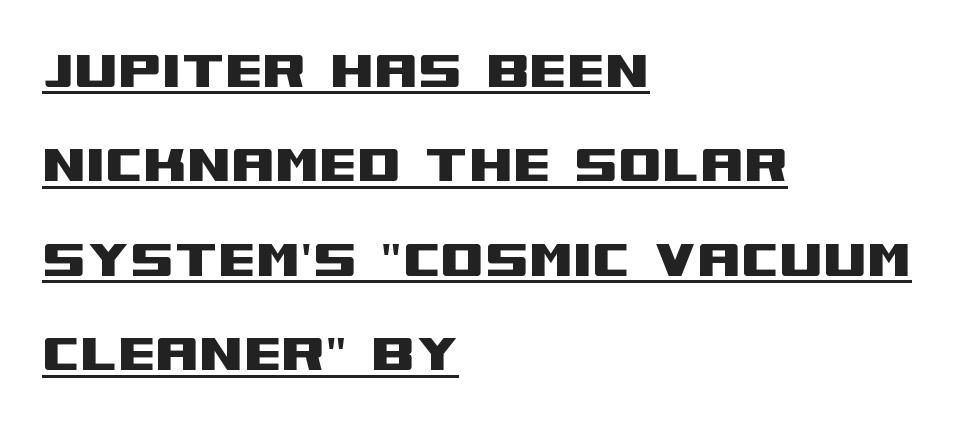
Is this a fixed-width face? No — the glyphs have proportional, varying widths. In terms of leading, this rendering sits right in the middle. Quick note: underline on. The type sits square on the baseline with zero lean. The setting favours the left margin, as ordinary paragraphs usually do. Students, note that the glyphs here touch the page at normal intervals.
